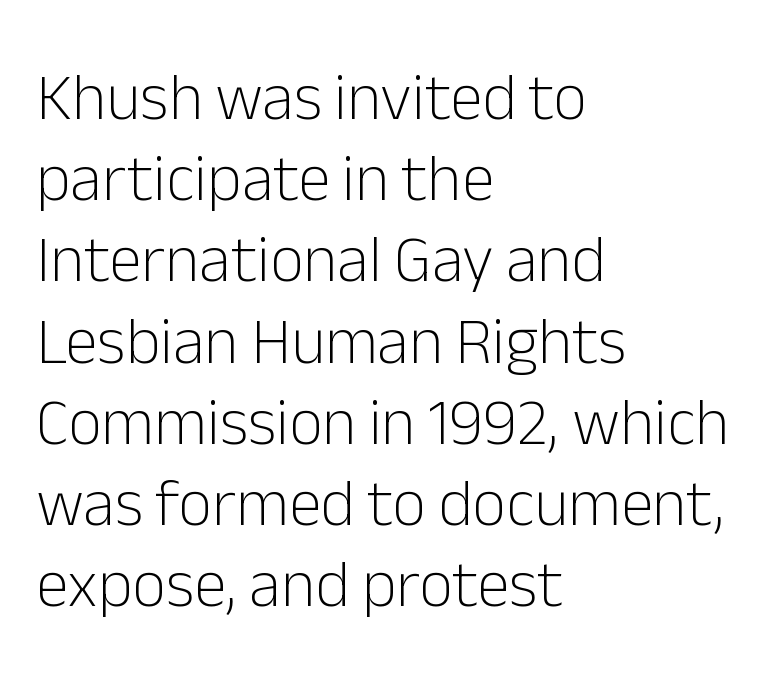
The image shows 66 px light sans-serif type, upright; set left-aligned, line spacing 1.23x, normal letter spacing, not underlined; low stroke contrast and a medium x-height.
